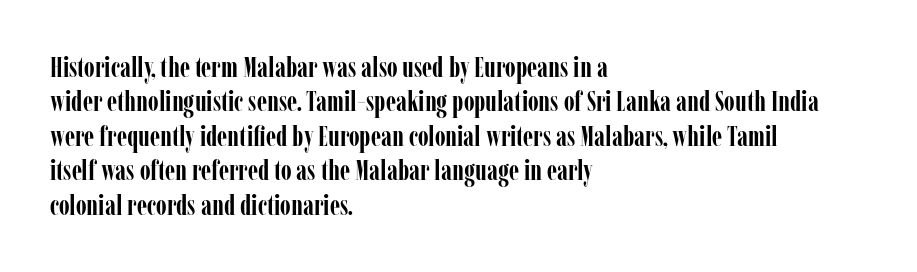
No word sits above an underline. Is the letter spacing exaggerated? No — it looks like the ordinary default. You can tell it's not italic because the verticals are truly vertical. Horizontally, the lines are justified to the leading edge only. Character widths vary here, with narrow letters taking less room than wide ones.
